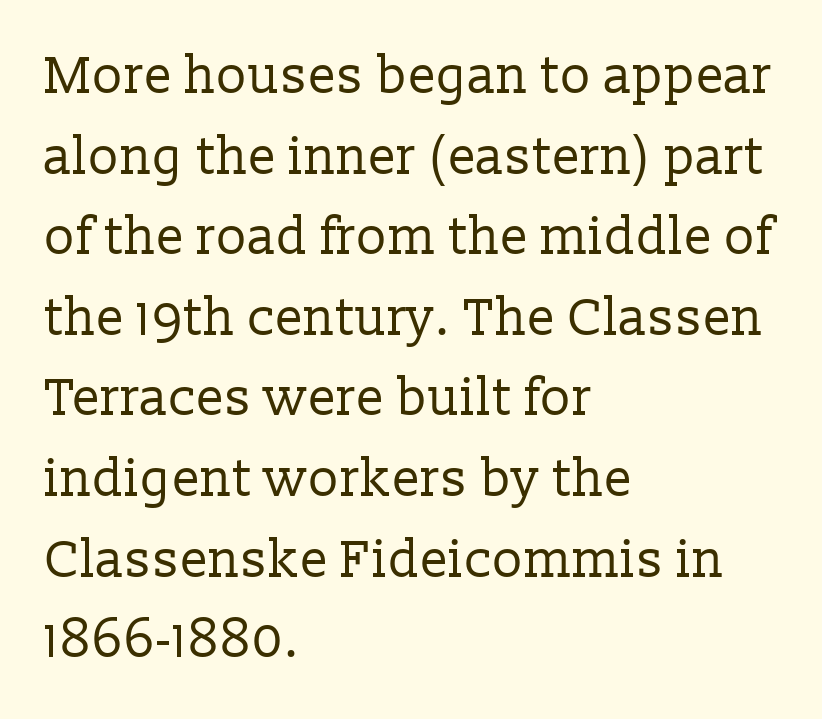
Q: Is the text bold? A: No.
Q: Is the text italic (slanted)? A: No, it is upright.
Q: Is the typeface a serif or a sans-serif typeface? A: Serif.
Q: Is the text underlined? A: No.
Q: How is the paragraph aligned? A: Left-aligned.
Q: Is the spacing between letters normal or unusually wide? A: Normal.
Q: Is the spacing between lines tight, normal or loose? A: Normal.
Q: Width (condensed, normal, or wide)? A: Normal.
Q: Stroke contrast? A: Low.
Q: x-height? A: Medium.
Q: Monospaced? A: No.
